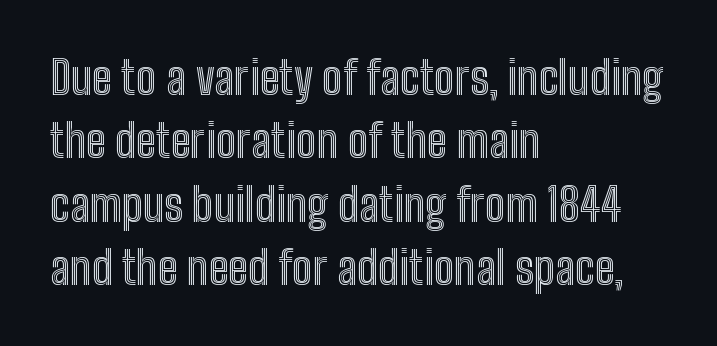
The passage shown has conventional tracking throughout. The passage is arranged the way most books set body copy — flush left. Vertically, the passage feels balanced, rows spaced as you'd expect. The passage shown is typed in a proportional face where columns would drift. The letters stand upright; this is a roman face. Each row of text sits above clean, open space.
